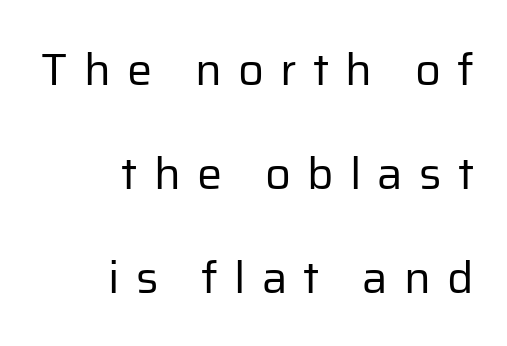
The image shows 45 px regular-weight sans-serif type, upright; set right-aligned, loose line spacing (2.31x), unusually wide letter spacing (+0.36 em), not underlined; low stroke contrast and a medium x-height.
